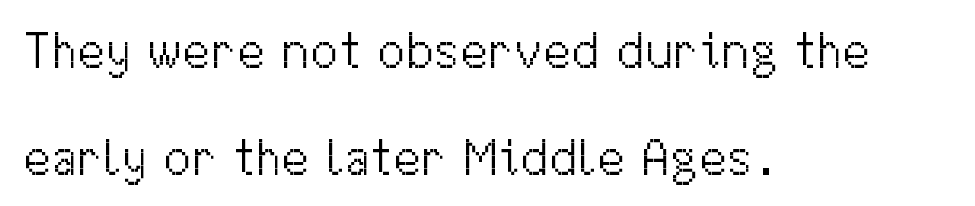
Q: Is the text bold? A: No.
Q: Is the text italic (slanted)? A: No, it is upright.
Q: Is the typeface a serif or a sans-serif typeface? A: Sans-serif.
Q: Is the text underlined? A: No.
Q: How is the paragraph aligned? A: Left-aligned.
Q: Is the spacing between letters normal or unusually wide? A: Normal.
Q: Is the spacing between lines tight, normal or loose? A: Loose.
Q: Width (condensed, normal, or wide)? A: Normal.
Q: Stroke contrast? A: Medium.
Q: x-height? A: Medium.
Q: Monospaced? A: No.
